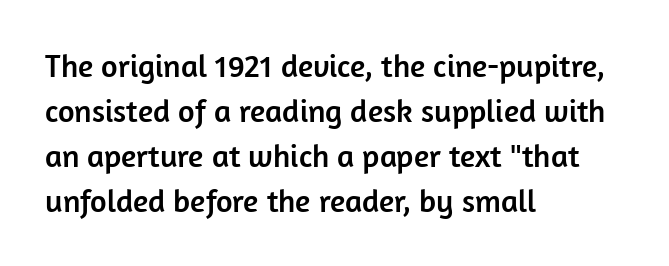
The image shows 32 px sans-serif type, upright; set left-aligned, normal line spacing (1.41x), normal letter spacing, not underlined; low stroke contrast and a medium x-height.
